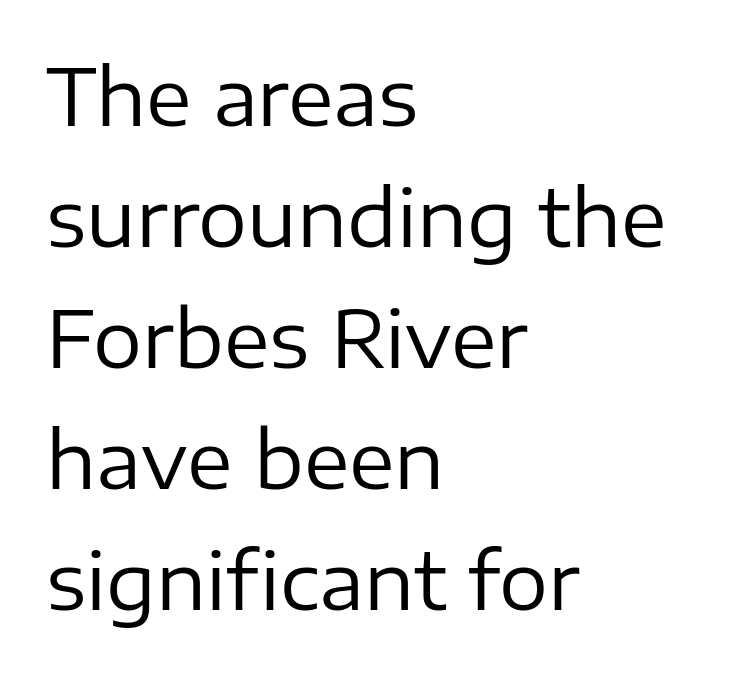
The image shows 77 px regular-weight sans-serif type, upright; set left-aligned, normal line spacing (1.57x), normal letter spacing, not underlined; low stroke contrast and a medium x-height.
